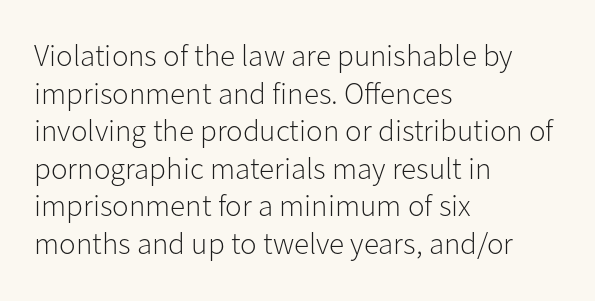
The image shows 31 px light sans-serif type, upright; set left-aligned, line spacing 1.21x, normal letter spacing, not underlined; low stroke contrast and a medium x-height.
